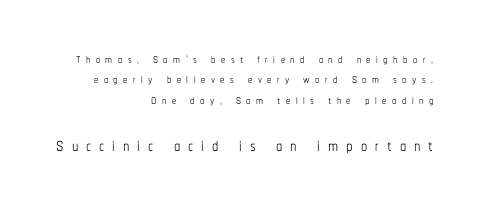
The image shows 25 px text type, upright; set right-aligned, line spacing 1.2x, unusually wide letter spacing (+0.32 em), not underlined; the second (bottom) block is 1.47x larger.
